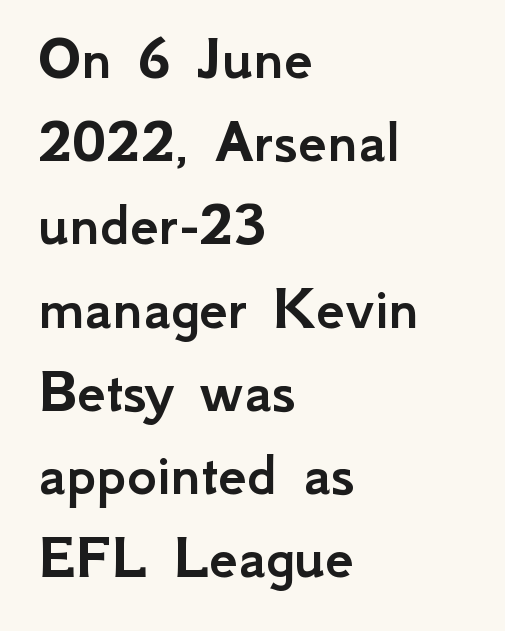
{"serif": "no", "italic": "no", "width": "normal", "stroke_contrast": "low", "x_height": "small", "monospaced": "no", "underline": "no", "align": "left", "line_spacing": "normal", "line_spacing_ratio": 1.3, "letter_spacing": "normal", "letter_spacing_em": 0.0, "glyph_px": 64}
